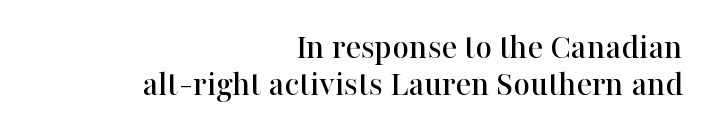
{"serif": "yes", "italic": "no", "width": "normal", "stroke_contrast": "high", "x_height": "medium", "monospaced": "no", "underline": "no", "align": "right", "line_spacing": "tight", "line_spacing_ratio": 1.03, "letter_spacing": "normal", "letter_spacing_em": 0.0, "glyph_px": 36}
